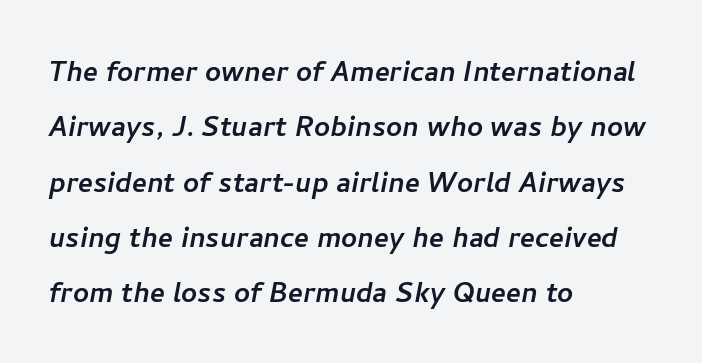
Q: Is the typeface a serif or a sans-serif typeface? A: Sans-serif.
Q: Is the text underlined? A: No.
Q: How is the paragraph aligned? A: Left-aligned.
Q: Is the spacing between letters normal or unusually wide? A: Normal.
Q: Is the spacing between lines tight, normal or loose? A: Normal.
Q: Width (condensed, normal, or wide)? A: Normal.
Q: Stroke contrast? A: Low.
Q: x-height? A: Medium.
Q: Monospaced? A: No.
